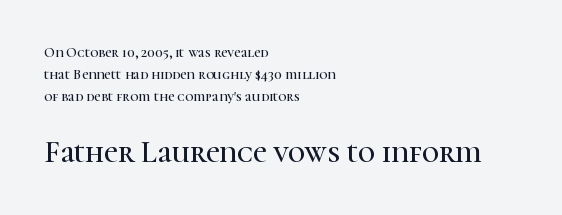
Q: Is the text italic (slanted)? A: No, it is upright.
Q: Is the typeface a serif or a sans-serif typeface? A: Serif.
Q: Is the text underlined? A: No.
Q: How is the paragraph aligned? A: Left-aligned.
Q: Is the spacing between letters normal or unusually wide? A: Normal.
Q: Is the spacing between lines tight, normal or loose? A: Normal.
Q: Which block of text is set in a larger size, the first (top) or the second (bottom)? A: The second (bottom) one.
Q: Width (condensed, normal, or wide)? A: Normal.
Q: Stroke contrast? A: High.
Q: x-height? A: Medium.
Q: Monospaced? A: No.
